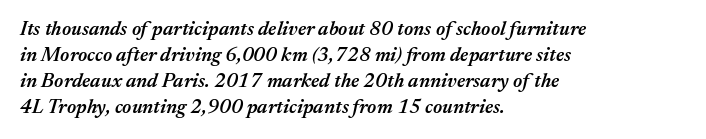
The whole block is typeset with a tilt. As a designer I'd log this as weight 600, semibold. Spacing between characters is what you'd get straight out of the box. Letters rest on an invisible, unmarked baseline.
